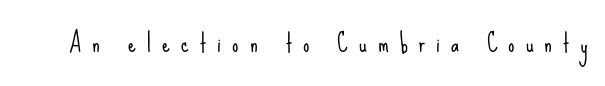
The image shows 25 px text type, upright; set unusually wide letter spacing (+0.44 em), not underlined.
